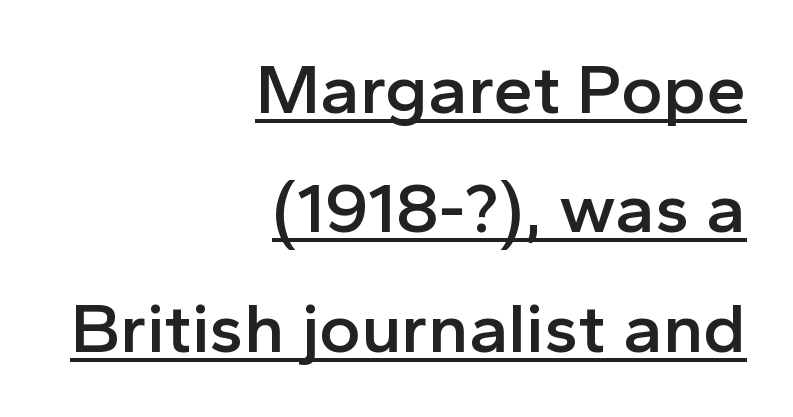
{"serif": "no", "italic": "no", "bold": "semi", "weight": "semibold", "width": "normal", "x_height": "medium", "monospaced": "no", "underline": "yes", "align": "right", "line_spacing": "normal", "line_spacing_ratio": 1.68, "letter_spacing": "normal", "letter_spacing_em": 0.0, "glyph_px": 71}
